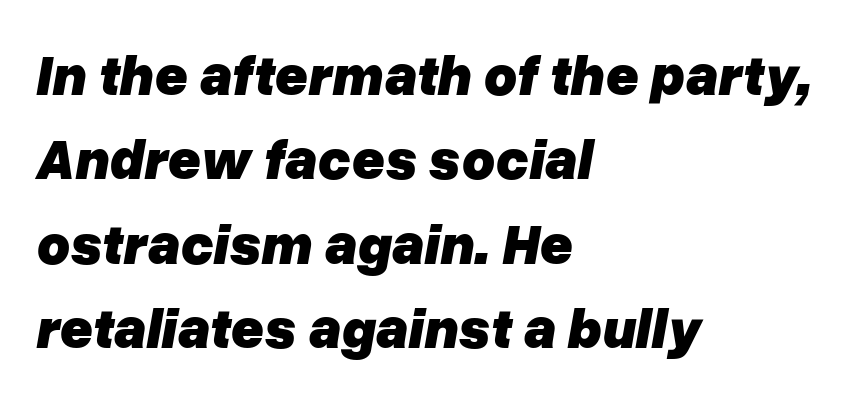
The image shows 57 px heavy type, italic (leaning right); set left-aligned, normal line spacing (1.48x), normal letter spacing, not underlined; low stroke contrast and a medium x-height.
